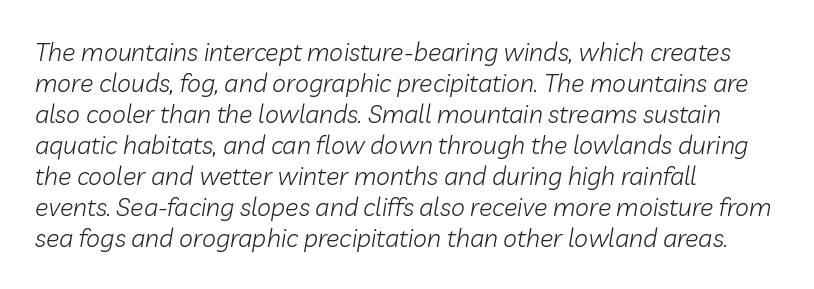
No heavy texture on the line: the type isn't bold. Slant detected: the letters are inclined. Caption: multi-line text, flush left, ragged right. Quick note: underline off. Letter spacing: default.
